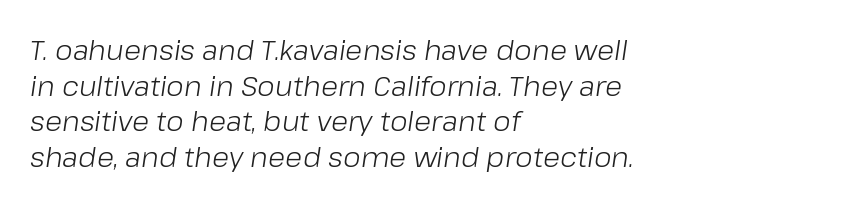
{"italic": "yes", "lean": "right", "slant_degrees": 8, "bold": "no", "weight": "light", "width": "normal", "stroke_contrast": "low", "x_height": "medium", "monospaced": "no", "underline": "no", "align": "left", "line_spacing": "normal", "line_spacing_ratio": 1.27, "letter_spacing": "normal", "letter_spacing_em": 0.0, "glyph_px": 28}
